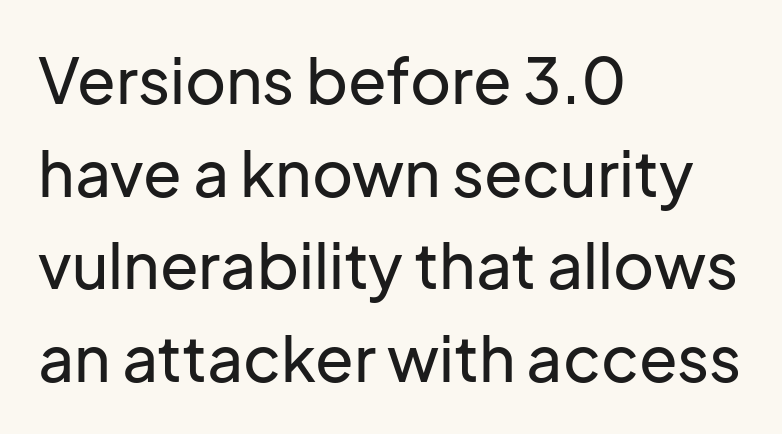
Q: Is the text italic (slanted)? A: No, it is upright.
Q: Is the typeface a serif or a sans-serif typeface? A: Sans-serif.
Q: Is the text underlined? A: No.
Q: How is the paragraph aligned? A: Left-aligned.
Q: Is the spacing between letters normal or unusually wide? A: Normal.
Q: Is the spacing between lines tight, normal or loose? A: Normal.
Q: Width (condensed, normal, or wide)? A: Normal.
Q: Stroke contrast? A: Low.
Q: x-height? A: Medium.
Q: Monospaced? A: No.
